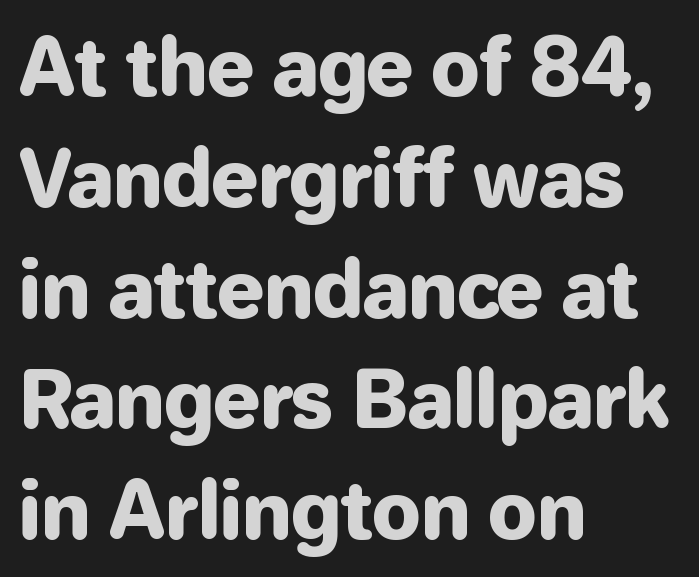
The image shows 78 px sans-serif type, upright; set left-aligned, normal line spacing (1.42x), normal letter spacing, not underlined; low stroke contrast and a medium x-height.
